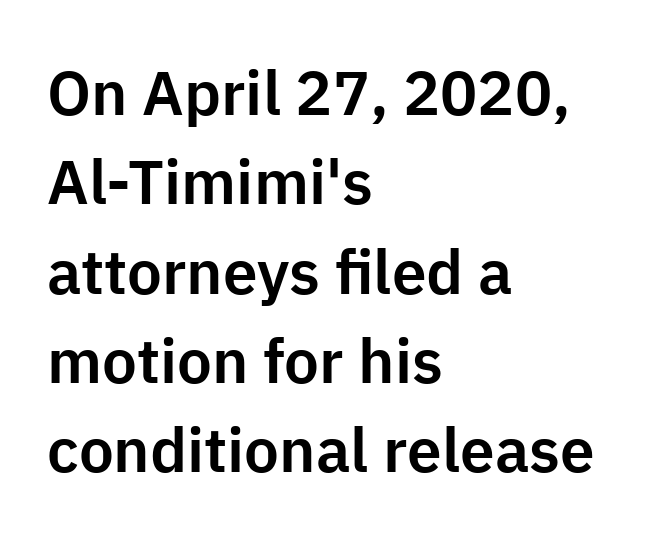
Every row of glyphs begins at an identical x-position on the left. Unlike a traditional serif, this face leaves its strokes unadorned. The area under the type is left untouched. Posture: upright roman. A typesetter would call this proportional, since set widths differ per character.
